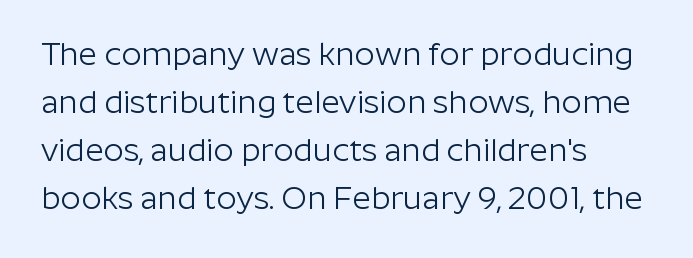
The image shows 32 px light sans-serif type, upright; set left-aligned, normal line spacing (1.5x), normal letter spacing, not underlined; low stroke contrast and a medium x-height.
